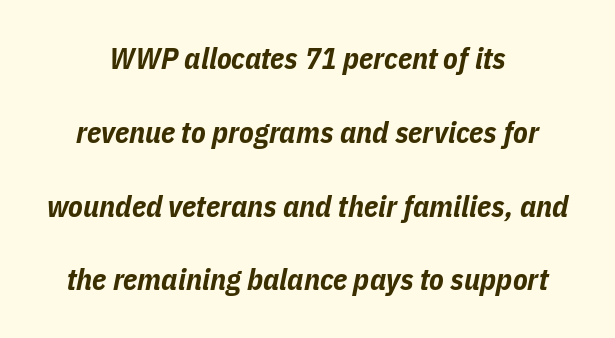
Q: Is the text bold? A: Yes.
Q: Is the text italic (slanted)? A: Yes, it leans right by about 11 degrees.
Q: Is the text underlined? A: No.
Q: How is the paragraph aligned? A: Centered.
Q: Is the spacing between letters normal or unusually wide? A: Normal.
Q: Is the spacing between lines tight, normal or loose? A: Loose.
Q: Width (condensed, normal, or wide)? A: Condensed.
Q: Stroke contrast? A: Low.
Q: x-height? A: Medium.
Q: Monospaced? A: No.
